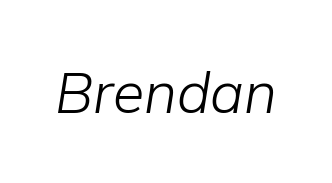
{"italic": "yes", "lean": "right", "slant_degrees": 9, "bold": "no", "weight": "light", "width": "normal", "stroke_contrast": "low", "x_height": "medium", "monospaced": "no", "underline": "no", "letter_spacing": "normal", "letter_spacing_em": 0.0, "glyph_px": 57}
